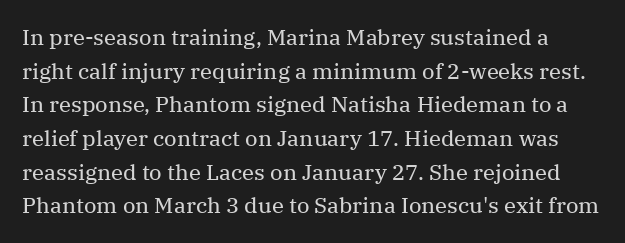
Q: Is the text bold? A: No.
Q: Is the text italic (slanted)? A: No, it is upright.
Q: Is the text underlined? A: No.
Q: Is the spacing between letters normal or unusually wide? A: Normal.
Q: Is the spacing between lines tight, normal or loose? A: Normal.
